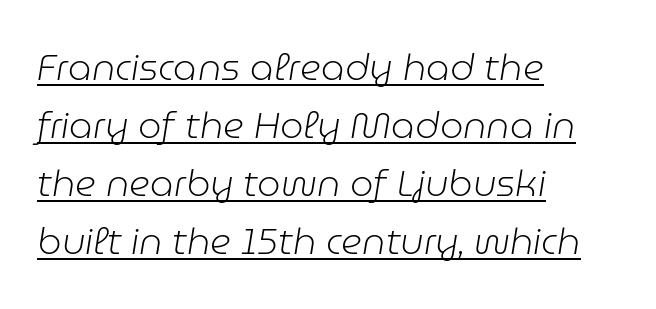
The image shows 37 px light type, italic (leaning right); set left-aligned, normal line spacing (1.57x), normal letter spacing, underlined; low stroke contrast and a medium x-height.
